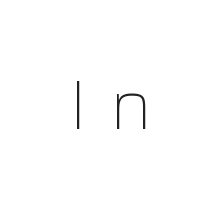
{"serif": "no", "italic": "no", "bold": "no", "weight": "light", "width": "normal", "stroke_contrast": "low", "x_height": "medium", "monospaced": "no", "underline": "no", "letter_spacing": "wide", "letter_spacing_em": 0.32, "glyph_px": 70}
